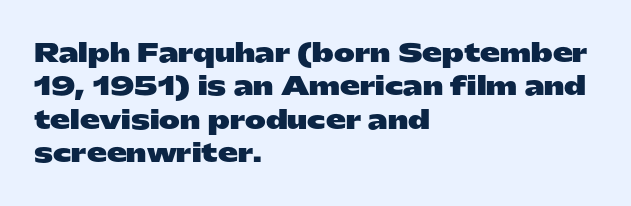
{"italic": "no", "bold": "yes", "underline": "no", "align": "left", "line_spacing": "normal", "line_spacing_ratio": 1.34, "letter_spacing": "normal", "letter_spacing_em": 0.0, "glyph_px": 25}
